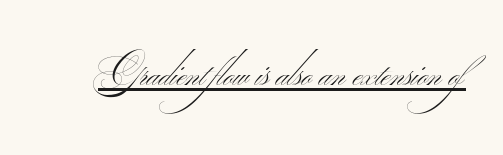
Q: Is the text bold? A: No.
Q: Is the typeface a serif or a sans-serif typeface? A: Sans-serif.
Q: Is the text underlined? A: Yes.
Q: Is the spacing between letters normal or unusually wide? A: Normal.
Q: Width (condensed, normal, or wide)? A: Wide.
Q: Stroke contrast? A: Medium.
Q: Monospaced? A: No.
